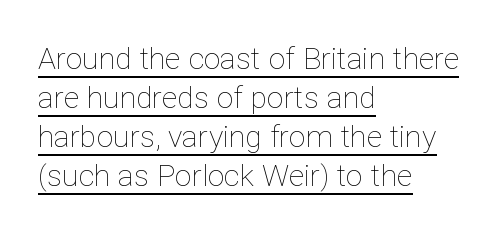
Q: Is the text bold? A: No.
Q: Is the text italic (slanted)? A: No, it is upright.
Q: Is the text underlined? A: Yes.
Q: How is the paragraph aligned? A: Left-aligned.
Q: Is the spacing between letters normal or unusually wide? A: Normal.
Q: Is the spacing between lines tight, normal or loose? A: Normal.
Q: Width (condensed, normal, or wide)? A: Normal.
Q: Stroke contrast? A: Low.
Q: x-height? A: Medium.
Q: Monospaced? A: No.
